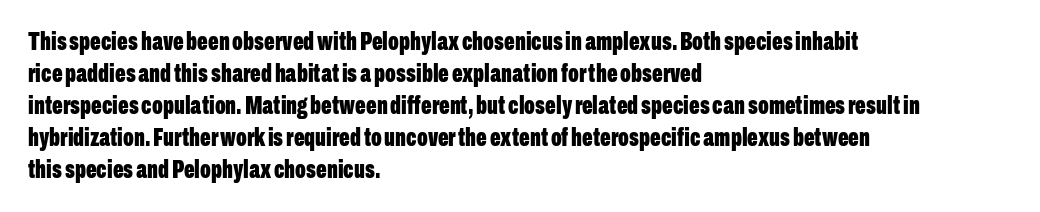
Q: Is the text bold? A: Yes.
Q: Is the text italic (slanted)? A: No, it is upright.
Q: Is the text underlined? A: No.
Q: How is the paragraph aligned? A: Left-aligned.
Q: Is the spacing between letters normal or unusually wide? A: Normal.
Q: Is the spacing between lines tight, normal or loose? A: Normal.
